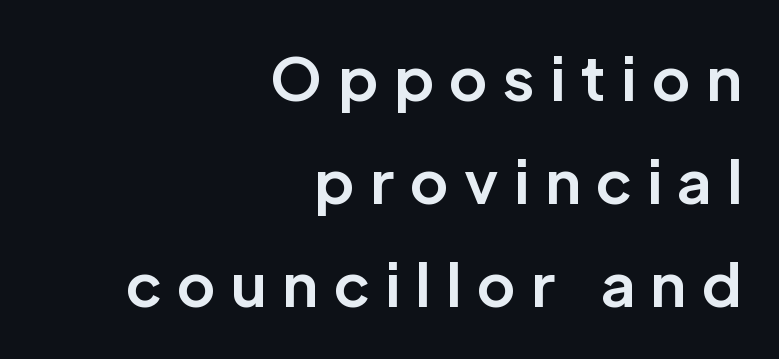
Q: Is the text bold? A: Yes.
Q: Is the text italic (slanted)? A: No, it is upright.
Q: Is the typeface a serif or a sans-serif typeface? A: Sans-serif.
Q: Is the text underlined? A: No.
Q: How is the paragraph aligned? A: Right-aligned.
Q: Is the spacing between letters normal or unusually wide? A: Unusually wide.
Q: Width (condensed, normal, or wide)? A: Normal.
Q: Stroke contrast? A: Low.
Q: x-height? A: Medium.
Q: Monospaced? A: No.
